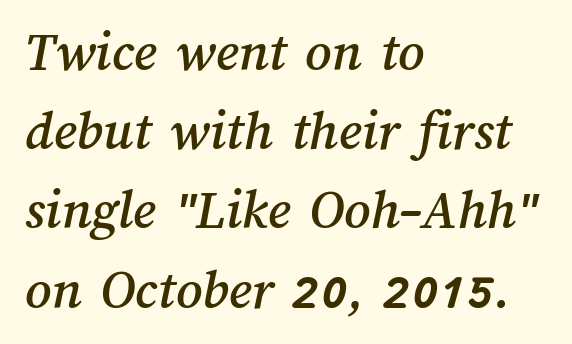
{"width": "normal", "stroke_contrast": "medium", "x_height": "medium", "monospaced": "no", "underline": "no", "align": "left", "line_spacing": "normal", "line_spacing_ratio": 1.39, "letter_spacing": "normal", "letter_spacing_em": 0.0, "glyph_px": 57}
